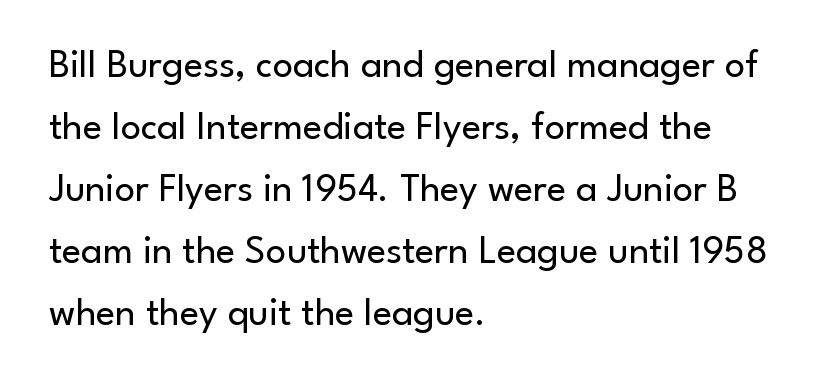
The image shows 40 px regular-weight sans-serif type, upright; set left-aligned, normal line spacing (1.55x), normal letter spacing, not underlined; low stroke contrast and a small x-height.
